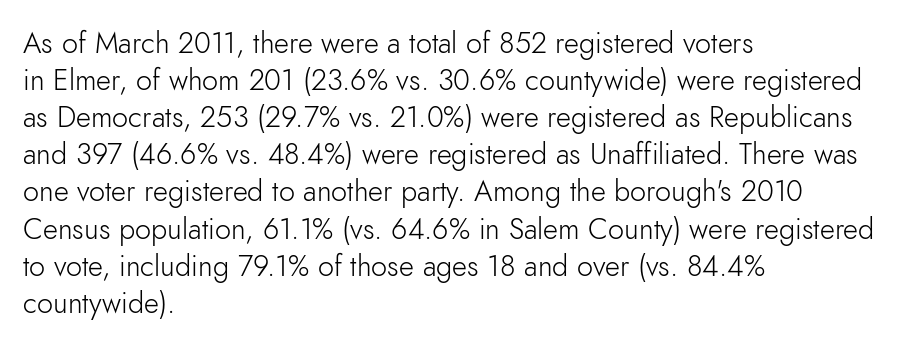
The image shows 29 px light sans-serif type, upright; set left-aligned, normal line spacing (1.28x), normal letter spacing, not underlined; low stroke contrast and a small x-height.
